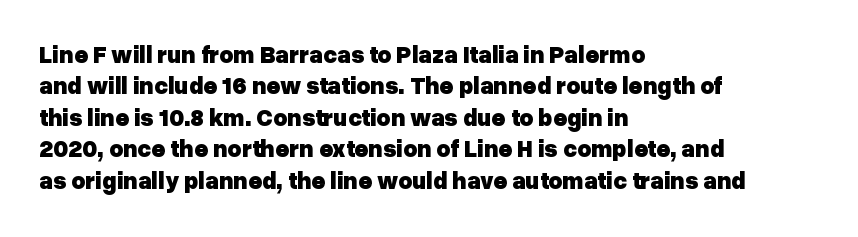
Q: Is the text bold? A: Yes.
Q: Is the text italic (slanted)? A: No, it is upright.
Q: Is the text underlined? A: No.
Q: How is the paragraph aligned? A: Left-aligned.
Q: Is the spacing between letters normal or unusually wide? A: Normal.
Q: Is the spacing between lines tight, normal or loose? A: Normal.
